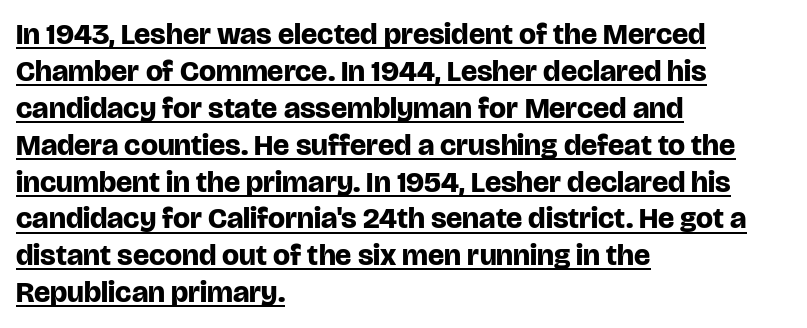
{"serif": "no", "italic": "no", "bold": "yes", "weight": "bold", "width": "normal", "stroke_contrast": "low", "x_height": "large", "monospaced": "no", "underline": "yes", "align": "left", "line_spacing_ratio": 1.23, "letter_spacing": "normal", "letter_spacing_em": 0.0, "glyph_px": 30}
